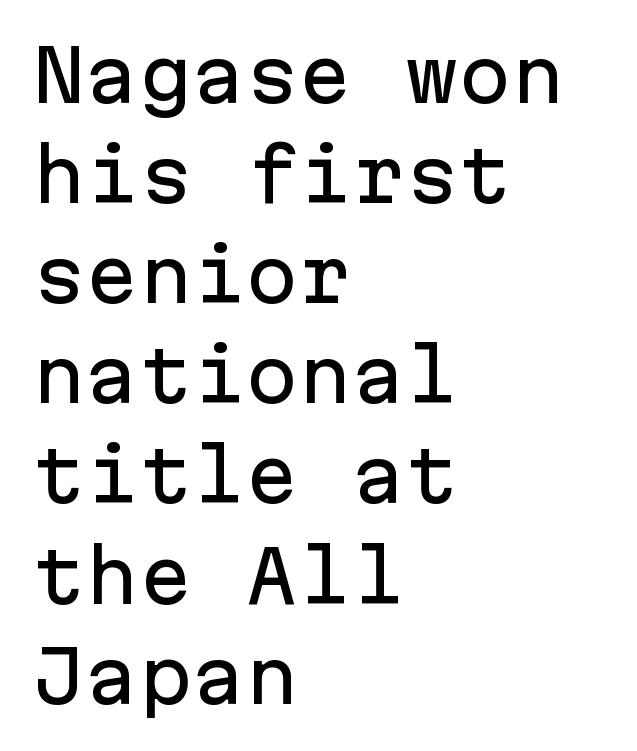
Q: Is the text italic (slanted)? A: No, it is upright.
Q: Is the typeface a serif or a sans-serif typeface? A: Sans-serif.
Q: Is the text underlined? A: No.
Q: How is the paragraph aligned? A: Left-aligned.
Q: Is the spacing between letters normal or unusually wide? A: Normal.
Q: Is the spacing between lines tight, normal or loose? A: Normal.
Q: Width (condensed, normal, or wide)? A: Normal.
Q: Stroke contrast? A: Low.
Q: x-height? A: Medium.
Q: Monospaced? A: Yes.
